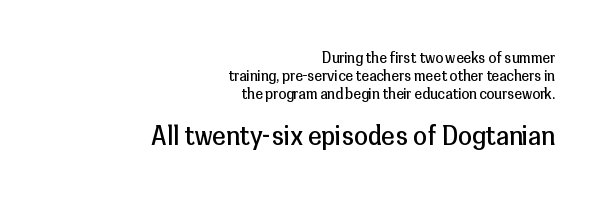
The image shows 25 px text type, upright; set right-aligned, normal line spacing (1.28x), normal letter spacing, not underlined; the second (bottom) block is 1.79x larger.
